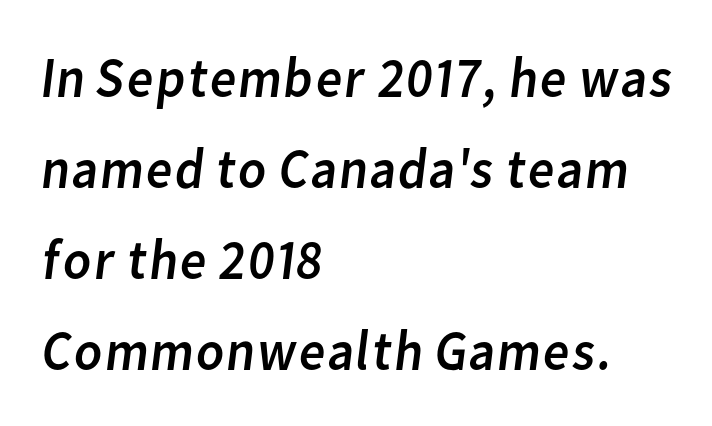
The image shows 58 px regular-weight sans-serif type; set left-aligned, normal line spacing (1.57x), normal letter spacing, not underlined; low stroke contrast and a medium x-height.
